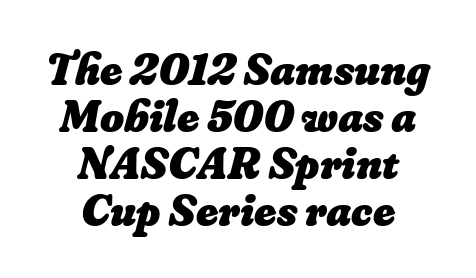
Q: Is the text bold? A: Yes.
Q: Is the text underlined? A: No.
Q: How is the paragraph aligned? A: Centered.
Q: Is the spacing between letters normal or unusually wide? A: Normal.
Q: Is the spacing between lines tight, normal or loose? A: Tight.
Q: Width (condensed, normal, or wide)? A: Normal.
Q: Stroke contrast? A: Low.
Q: x-height? A: Small.
Q: Monospaced? A: No.
